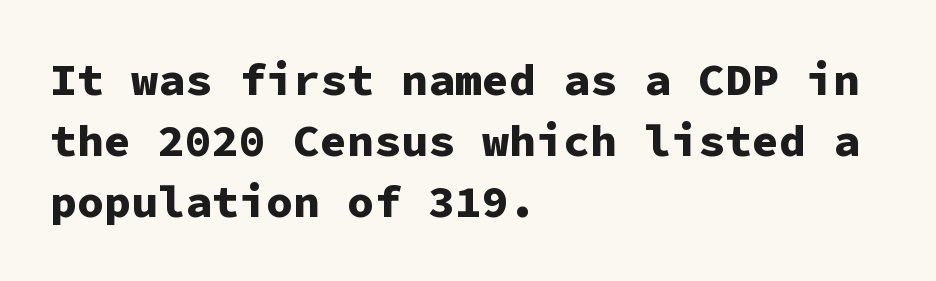
Q: Is the text bold? A: Yes.
Q: Is the text italic (slanted)? A: No, it is upright.
Q: Is the typeface a serif or a sans-serif typeface? A: Sans-serif.
Q: Is the text underlined? A: No.
Q: How is the paragraph aligned? A: Left-aligned.
Q: Is the spacing between letters normal or unusually wide? A: Normal.
Q: Is the spacing between lines tight, normal or loose? A: Normal.
Q: Width (condensed, normal, or wide)? A: Normal.
Q: Stroke contrast? A: Low.
Q: x-height? A: Medium.
Q: Monospaced? A: Yes.
